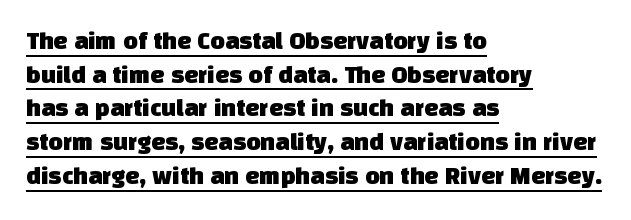
The block of text has a typical density, with ordinary space between rows. Is the letter spacing exaggerated? No — it looks like the ordinary default. The passage shown is underscored from start to finish. Every row of glyphs begins at an identical x-position on the left.
